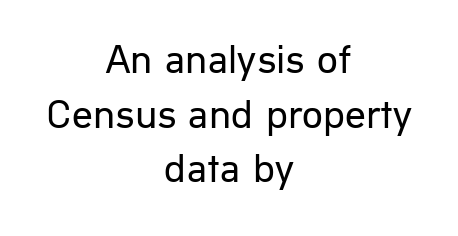
Q: Is the text bold? A: No.
Q: Is the text italic (slanted)? A: No, it is upright.
Q: Is the typeface a serif or a sans-serif typeface? A: Sans-serif.
Q: Is the text underlined? A: No.
Q: How is the paragraph aligned? A: Centered.
Q: Is the spacing between letters normal or unusually wide? A: Normal.
Q: Is the spacing between lines tight, normal or loose? A: Normal.
Q: Width (condensed, normal, or wide)? A: Normal.
Q: Stroke contrast? A: Low.
Q: x-height? A: Medium.
Q: Monospaced? A: No.
